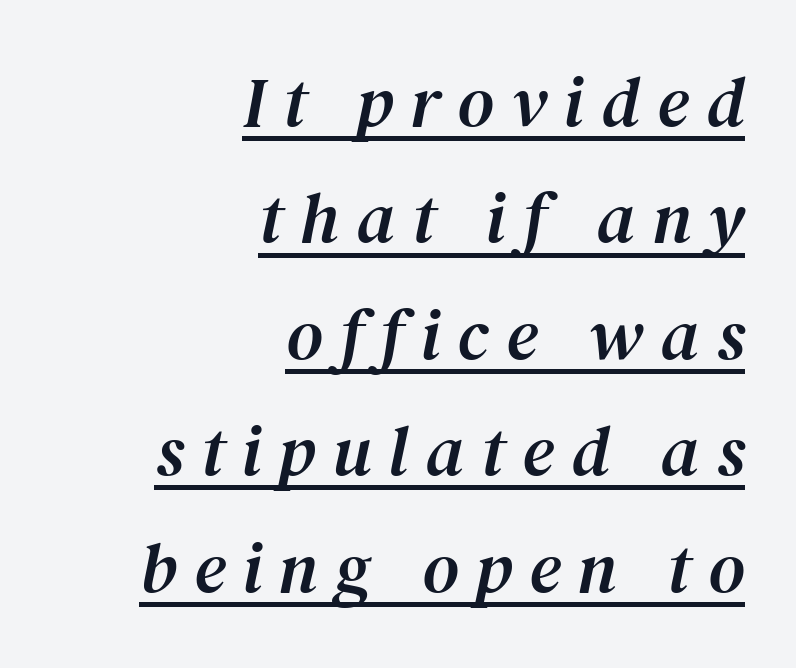
Short note: letters widely spaced. The letters advance in unequal steps, a hallmark of proportional type. Emphasis is given by a line drawn under the lettering. Visually the block forms a straight wall on the right and a jagged coastline on the left. The leading is moderate, giving the passage an even texture. The text was rendered using a seriffed face with decorative stroke endings.
